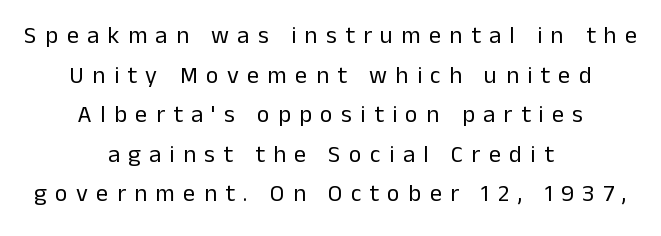
The line texture is sparse and dotted thanks to wide tracking. Weight: not bold — regular or lighter. The gap between lines stays unmarked. Leading: standard. Is the block centered? Yes — each line is placed symmetrically about the middle. Italic: no, the glyphs are upright roman.
